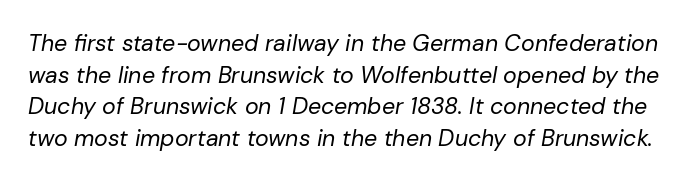
The image shows 23 px text type, italic (leaning right); set normal line spacing (1.37x), normal letter spacing, not underlined.
